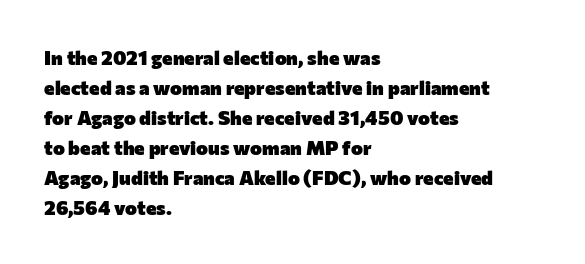
{"italic": "no", "bold": "yes", "underline": "no", "align": "left", "line_spacing": "normal", "line_spacing_ratio": 1.5, "letter_spacing": "normal", "letter_spacing_em": 0.0, "glyph_px": 20}
